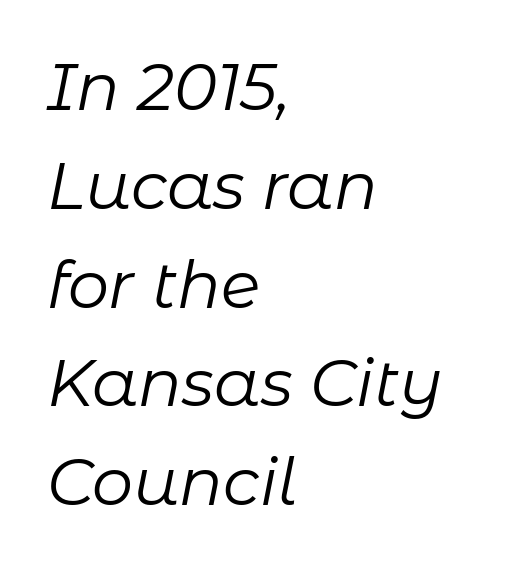
{"italic": "yes", "lean": "right", "slant_degrees": 11, "bold": "no", "weight": "regular", "width": "normal", "stroke_contrast": "low", "x_height": "medium", "monospaced": "no", "underline": "no", "align": "left", "line_spacing": "normal", "line_spacing_ratio": 1.52, "letter_spacing": "normal", "letter_spacing_em": 0.0, "glyph_px": 65}
